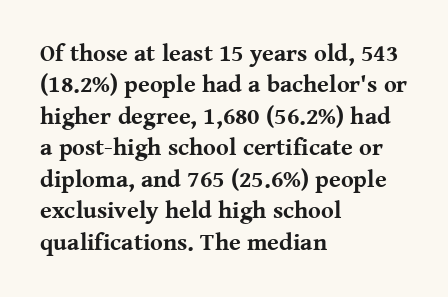
Caption: standard tracking, unaltered. In CSS terms this would be text-align: left. Unlike italic type, these characters show no tilt at all. A dark, heavy texture on the line: the type is bold.
